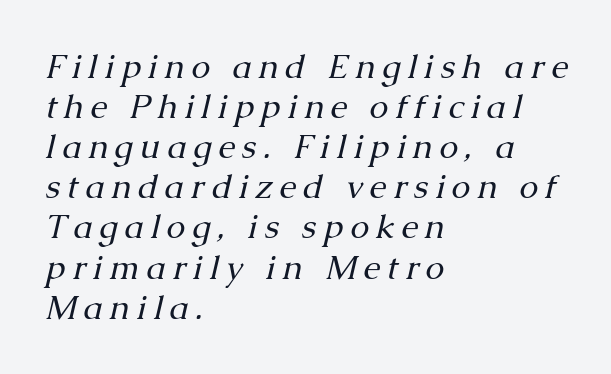
These lines are set flush left with a ragged right edge. The rendering uses natural spacing where letterforms have individual widths. Posture: slanted. The space directly below the letters is spotless. Type style note: has serifs.
